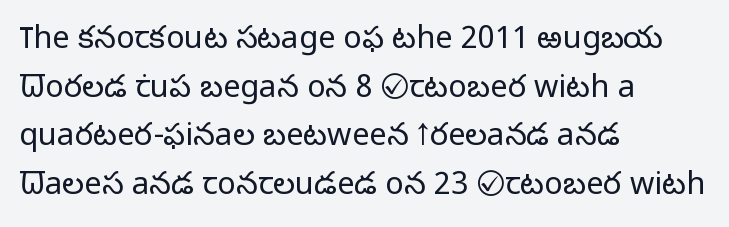
The image shows 31 px light sans-serif type, upright; set left-aligned, normal line spacing (1.57x), normal letter spacing, not underlined; low stroke contrast and a medium x-height.
